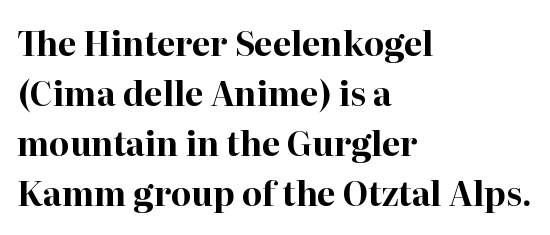
The image shows 33 px bold serif type, upright; set left-aligned, normal line spacing (1.52x), normal letter spacing, not underlined; high stroke contrast and a medium x-height.
